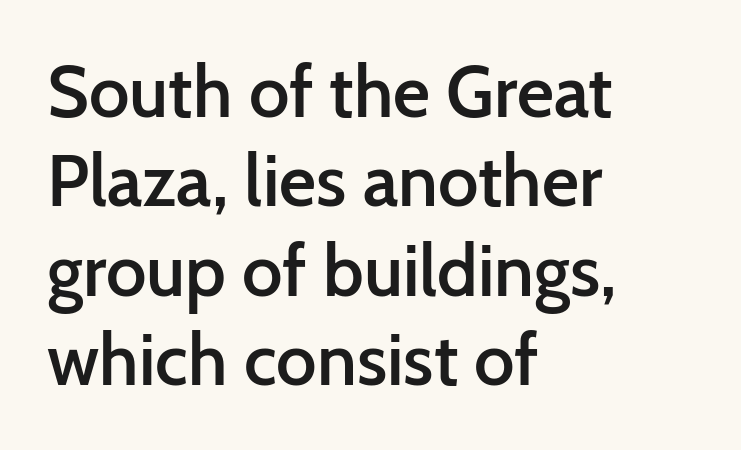
The image shows 72 px semibold sans-serif type, upright; set left-aligned, line spacing 1.24x, normal letter spacing, not underlined; low stroke contrast and a medium x-height.
